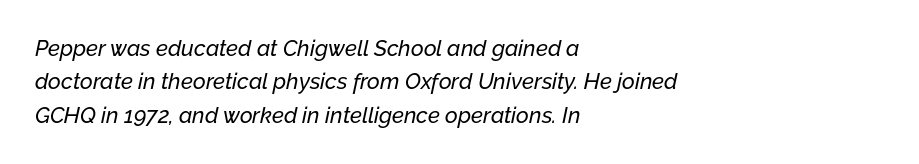
{"italic": "yes", "lean": "right", "slant_degrees": 12, "underline": "no", "align": "left", "line_spacing": "normal", "line_spacing_ratio": 1.52, "letter_spacing": "normal", "letter_spacing_em": 0.0, "glyph_px": 22}
